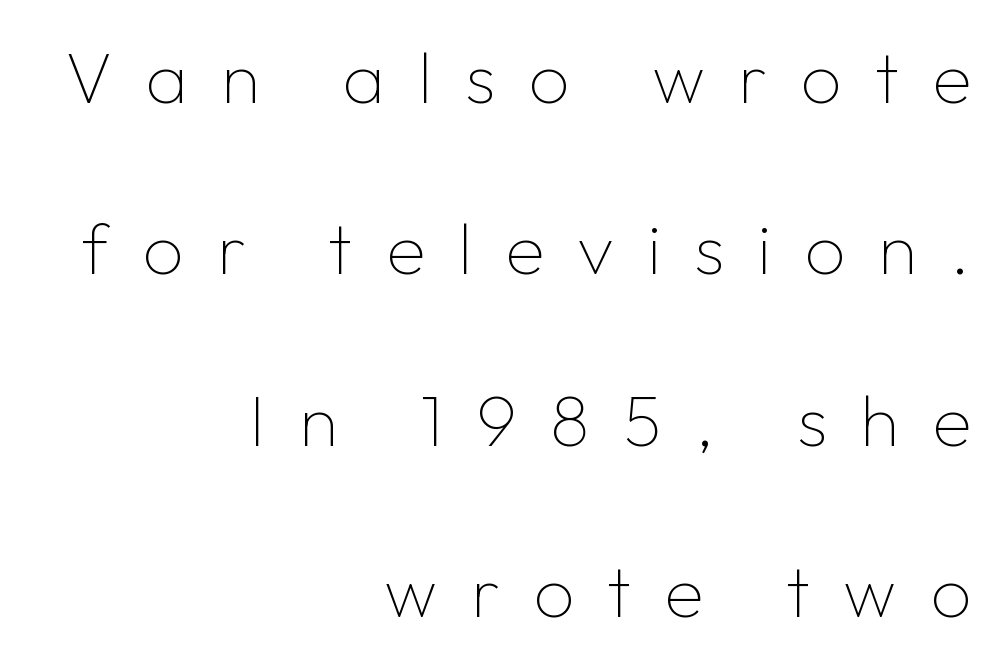
{"serif": "no", "italic": "no", "bold": "no", "weight": "thin", "width": "normal", "stroke_contrast": "low", "x_height": "medium", "monospaced": "no", "underline": "no", "align": "right", "line_spacing": "loose", "line_spacing_ratio": 2.38, "letter_spacing": "wide", "letter_spacing_em": 0.46, "glyph_px": 72}
